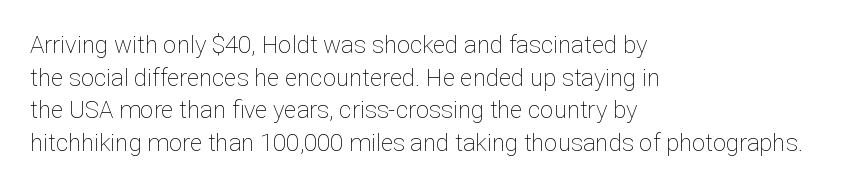
The image shows 24 px text type, upright; set left-aligned, normal line spacing (1.36x), normal letter spacing, not underlined.
